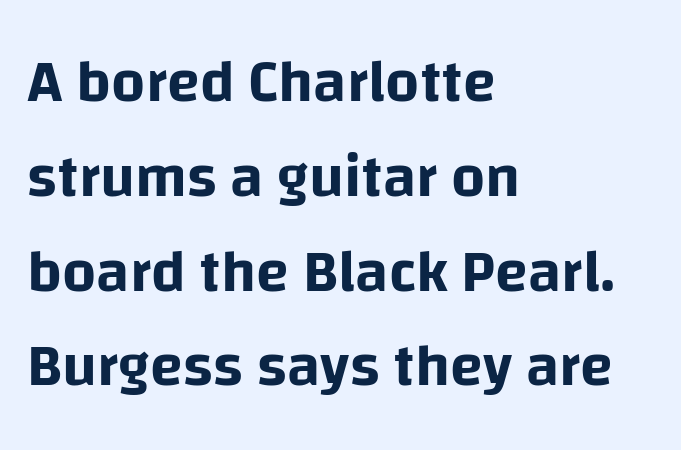
The image shows 60 px sans-serif type, upright; set left-aligned, normal line spacing (1.58x), normal letter spacing, not underlined; low stroke contrast and a large x-height.
